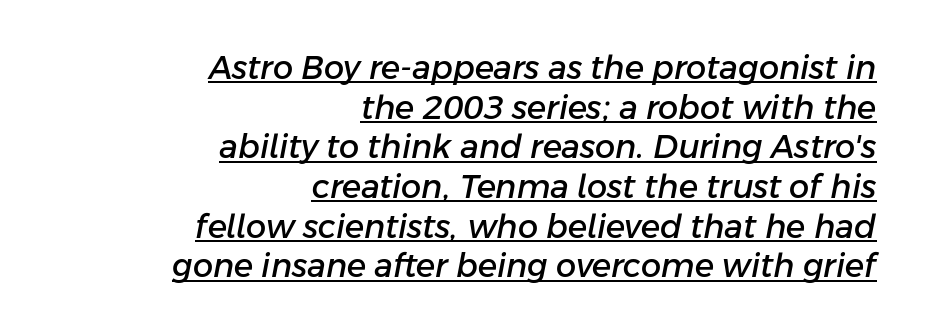
Q: Is the text italic (slanted)? A: Yes, it leans right by about 11 degrees.
Q: Is the text underlined? A: Yes.
Q: How is the paragraph aligned? A: Right-aligned.
Q: Is the spacing between letters normal or unusually wide? A: Normal.
Q: Width (condensed, normal, or wide)? A: Normal.
Q: Stroke contrast? A: Low.
Q: x-height? A: Medium.
Q: Monospaced? A: No.
